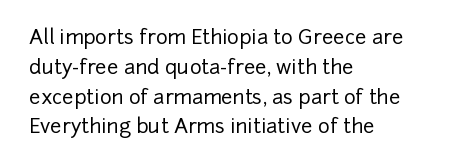
The image shows 20 px text type, upright; set left-aligned, normal line spacing (1.49x), normal letter spacing, not underlined.
